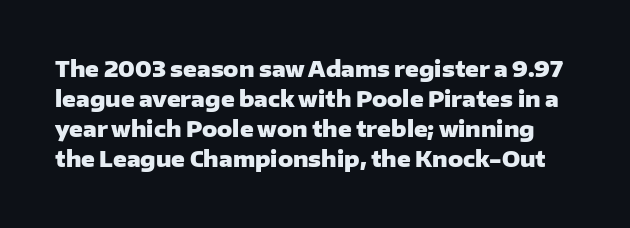
{"italic": "no", "bold": "yes", "underline": "no", "line_spacing": "normal", "line_spacing_ratio": 1.43, "letter_spacing": "normal", "letter_spacing_em": 0.0, "glyph_px": 21}
